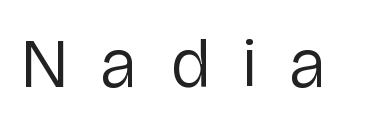
Spacing between characters has been opened up far beyond the box default. Each letter's strokes conclude bluntly, with no projecting serifs. Each letter keeps its own natural width here, so spacing adapts to shape. Is this a heavy cut? Hardly; it is regular or lighter. This rendering features lettering with no underline.
